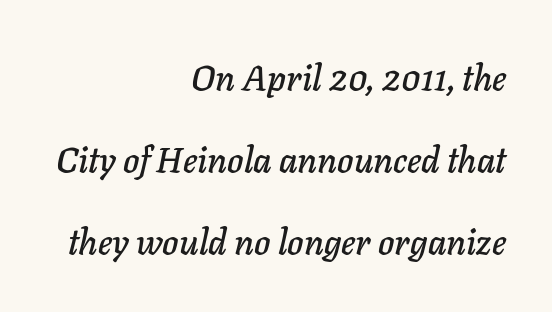
The image shows 35 px text type, italic (leaning right); set right-aligned, loose line spacing (2.34x), normal letter spacing, not underlined; low stroke contrast and a medium x-height.
